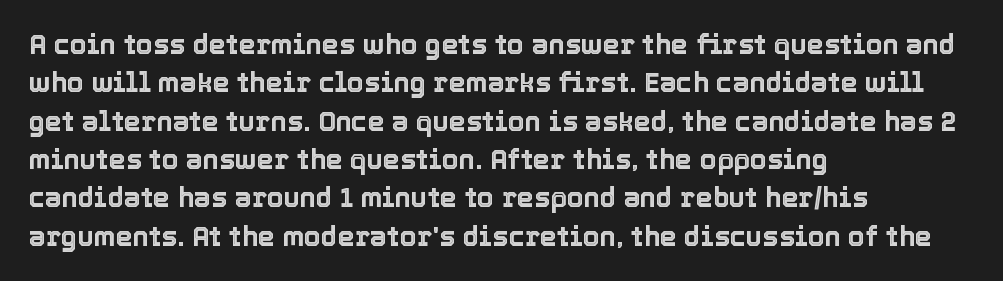
Compared with typical paragraphs, the rows here are spaced about the same. Posture: straight, roman, zero tilt. Inter-character spacing is left at the font's built-in metrics. The space beneath each line is pristine and unruled. The compositor pushed each line to the left boundary.
